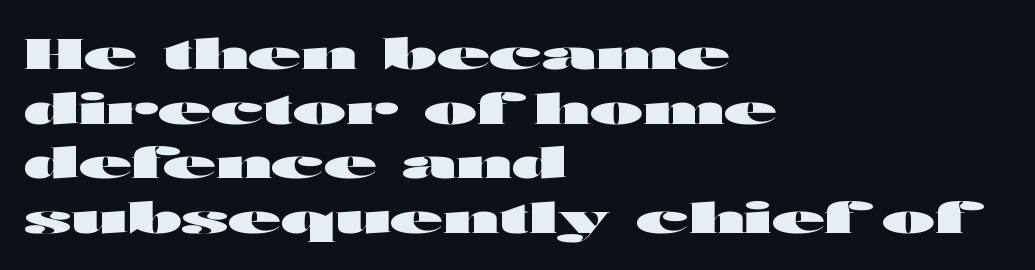
The image shows 43 px heavy, wide sans-serif type, upright; set left-aligned, normal line spacing (1.27x), normal letter spacing, not underlined; high stroke contrast and a medium x-height.
